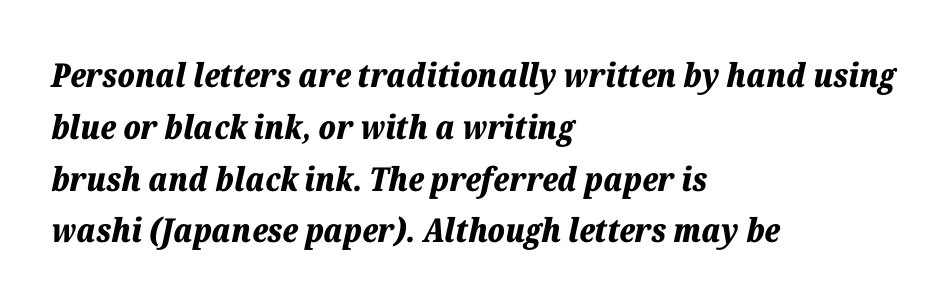
The image shows 33 px bold type, italic (leaning right); set left-aligned, normal line spacing (1.57x), normal letter spacing, not underlined; low stroke contrast and a medium x-height.
